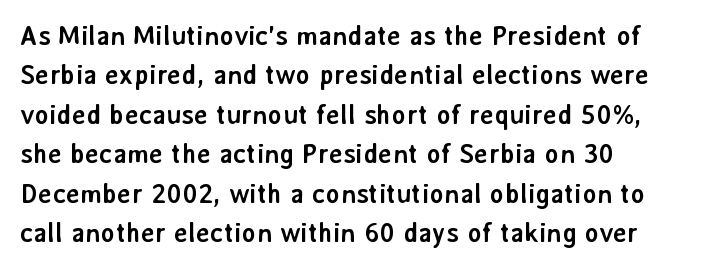
The image shows 27 px bold type, upright; set left-aligned, normal line spacing (1.46x), normal letter spacing, not underlined.
